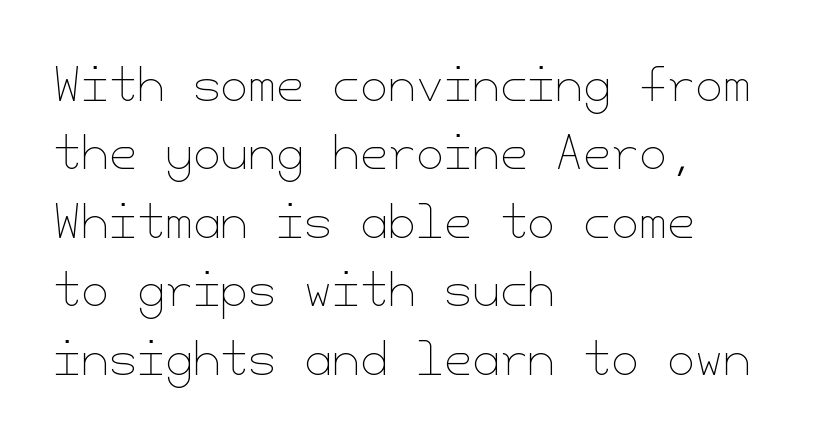
Q: Is the text bold? A: No.
Q: Is the text italic (slanted)? A: No, it is upright.
Q: Is the text underlined? A: No.
Q: How is the paragraph aligned? A: Left-aligned.
Q: Is the spacing between letters normal or unusually wide? A: Normal.
Q: Is the spacing between lines tight, normal or loose? A: Normal.
Q: Width (condensed, normal, or wide)? A: Normal.
Q: Stroke contrast? A: Low.
Q: x-height? A: Small.
